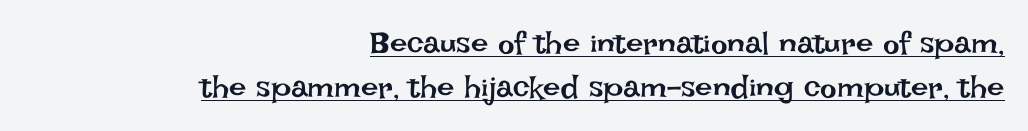
Compared with a typical body face, this is equally light or lighter still. The typesetter has applied underlining to the passage shown. This rendering uses right alignment, leaving the left contour irregular. Unlike italic type, these characters show no tilt at all. Horizontal bands of white between lines are of average thickness.
